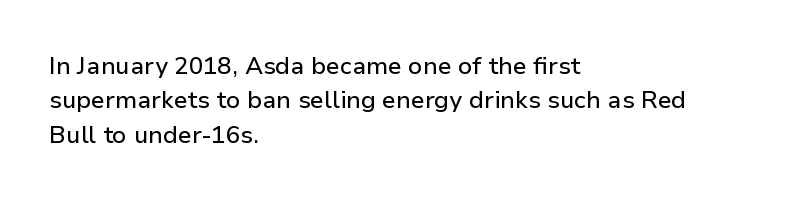
The image shows 24 px text type, upright; set left-aligned, normal line spacing (1.43x), normal letter spacing, not underlined.
